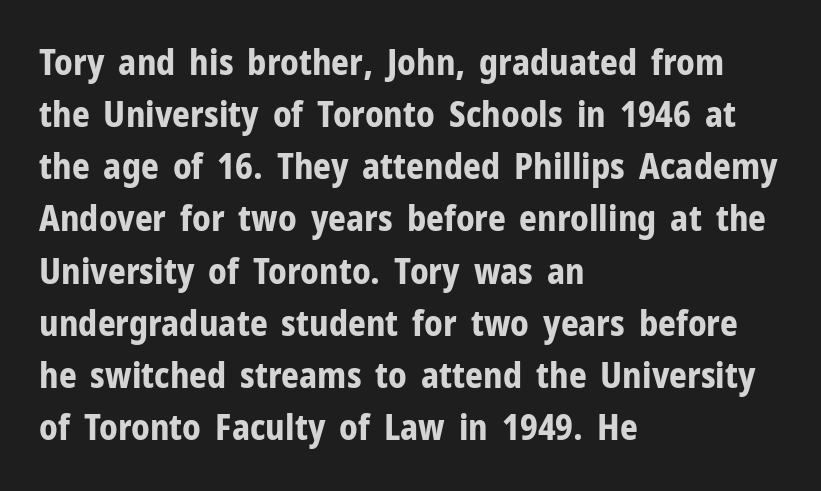
Q: Is the text bold? A: Yes.
Q: Is the text italic (slanted)? A: No, it is upright.
Q: Is the typeface a serif or a sans-serif typeface? A: Sans-serif.
Q: Is the text underlined? A: No.
Q: How is the paragraph aligned? A: Left-aligned.
Q: Is the spacing between letters normal or unusually wide? A: Normal.
Q: Is the spacing between lines tight, normal or loose? A: Normal.
Q: Width (condensed, normal, or wide)? A: Normal.
Q: Stroke contrast? A: Low.
Q: x-height? A: Medium.
Q: Monospaced? A: No.
